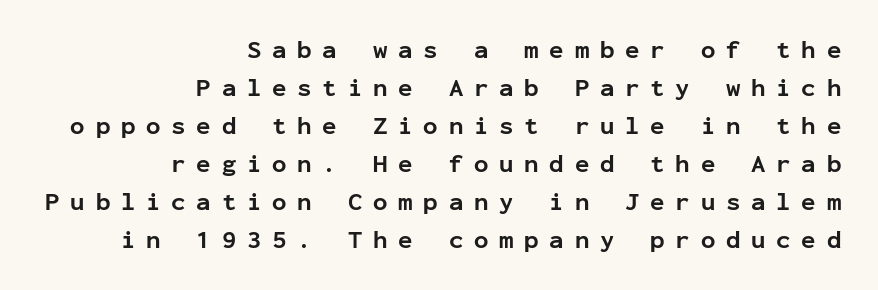
Strong, thick strokes mark this as bold type. Nope, not italic — everything's standing straight. Is there much room between lines? A standard amount, neither cramped nor airy. A clean baseline with only descenders dipping below it.
